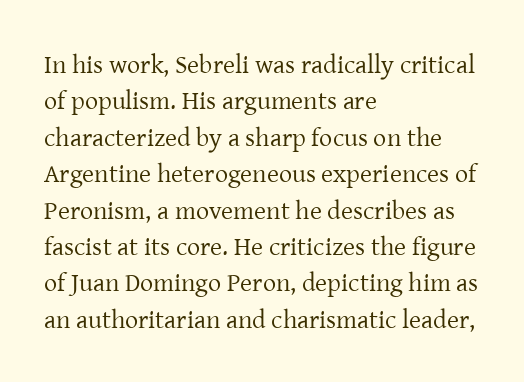
Short and long lines alike share a common starting point at left. The typeface has the unassuming heft of standard copy or less. Is the letter spacing exaggerated? No — it looks like the ordinary default. Has an underline been added? It has not. Posture: vertical.
